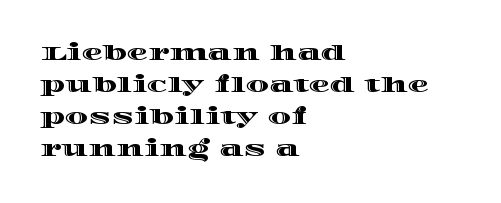
Q: Is the text italic (slanted)? A: No, it is upright.
Q: Is the text underlined? A: No.
Q: How is the paragraph aligned? A: Left-aligned.
Q: Is the spacing between letters normal or unusually wide? A: Normal.
Q: Is the spacing between lines tight, normal or loose? A: Normal.
